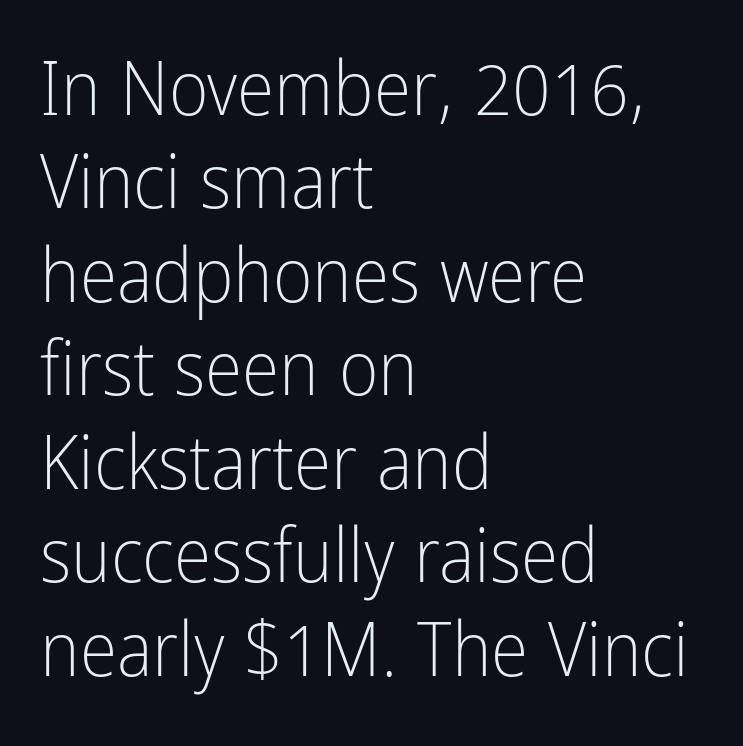
{"serif": "no", "italic": "no", "bold": "no", "weight": "light", "width": "condensed", "stroke_contrast": "low", "x_height": "medium", "monospaced": "no", "underline": "no", "align": "left", "line_spacing_ratio": 1.23, "letter_spacing": "normal", "letter_spacing_em": 0.0, "glyph_px": 76}
